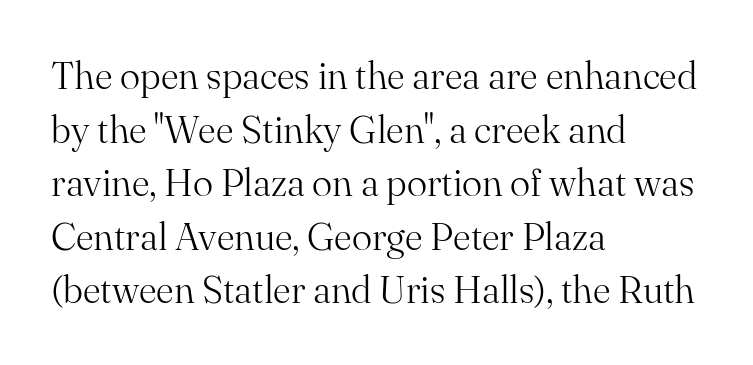
Q: Is the text bold? A: No.
Q: Is the text italic (slanted)? A: No, it is upright.
Q: Is the typeface a serif or a sans-serif typeface? A: Serif.
Q: Is the text underlined? A: No.
Q: How is the paragraph aligned? A: Left-aligned.
Q: Is the spacing between letters normal or unusually wide? A: Normal.
Q: Is the spacing between lines tight, normal or loose? A: Normal.
Q: Width (condensed, normal, or wide)? A: Normal.
Q: Stroke contrast? A: Medium.
Q: x-height? A: Small.
Q: Monospaced? A: No.
